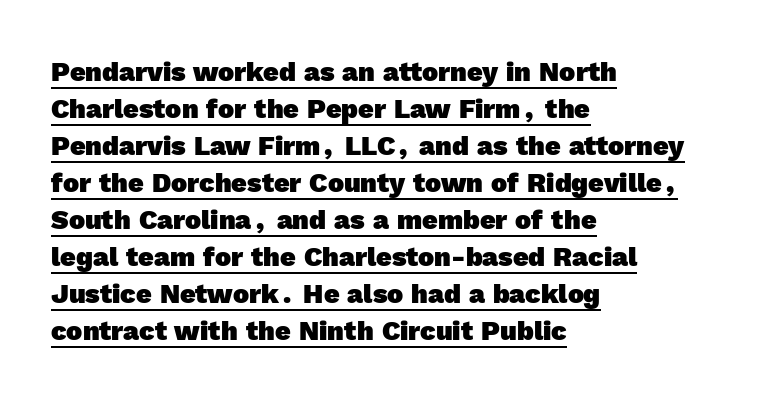
Q: Is the text bold? A: Yes.
Q: Is the text underlined? A: Yes.
Q: How is the paragraph aligned? A: Left-aligned.
Q: Is the spacing between letters normal or unusually wide? A: Normal.
Q: Is the spacing between lines tight, normal or loose? A: Normal.
